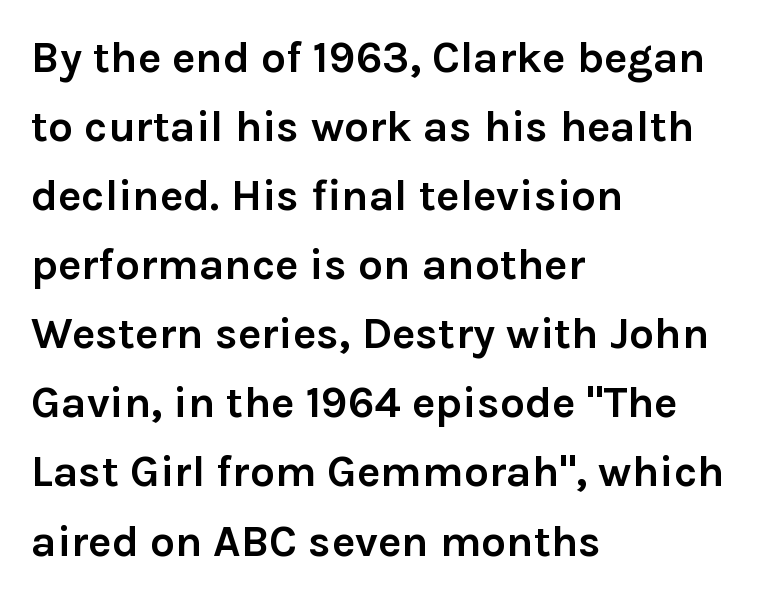
{"serif": "no", "italic": "no", "bold": "yes", "weight": "semibold", "width": "normal", "stroke_contrast": "low", "x_height": "medium", "monospaced": "no", "underline": "no", "align": "left", "line_spacing": "normal", "line_spacing_ratio": 1.57, "letter_spacing": "normal", "letter_spacing_em": 0.0, "glyph_px": 44}
